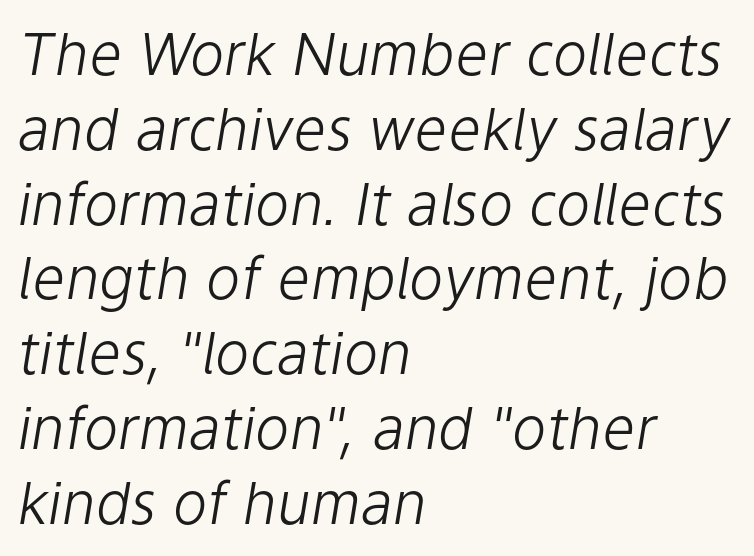
The letters advance in unequal steps, a hallmark of proportional type. The weight would be labelled regular, book, light, or lighter still. The passage shown stacks its lines at a standard gap. The face used here is rendered with its standard letterfit.
